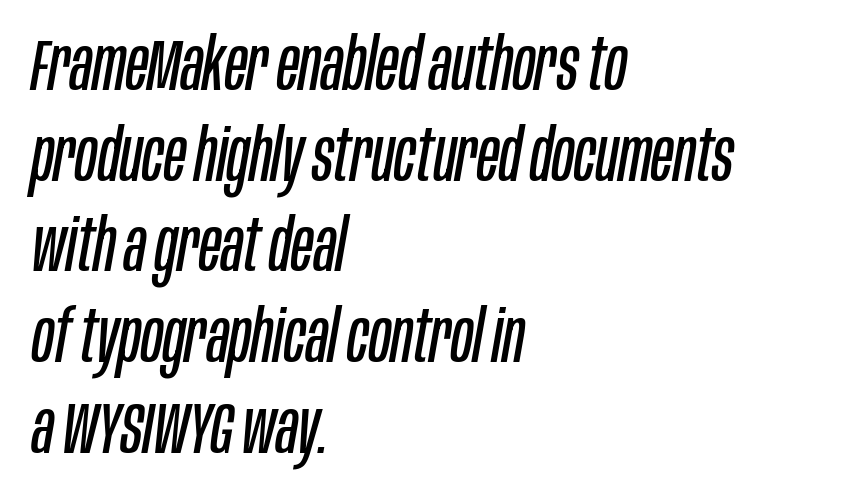
The image shows 72 px regular-weight, condensed type, italic (leaning right); set left-aligned, normal line spacing (1.26x), normal letter spacing, not underlined; low stroke contrast and a large x-height.
